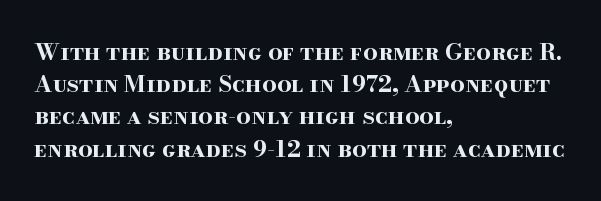
The image shows 23 px bold type, upright; set left-aligned, normal line spacing (1.4x), normal letter spacing, not underlined.
